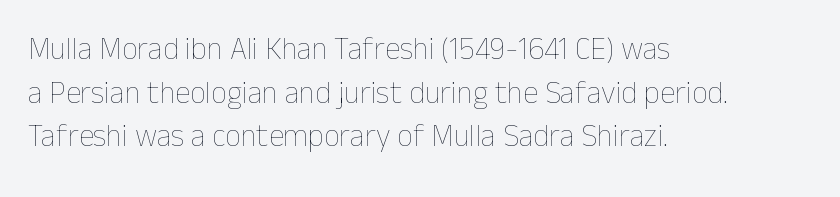
Q: Is the text bold? A: No.
Q: Is the text italic (slanted)? A: No, it is upright.
Q: Is the text underlined? A: No.
Q: How is the paragraph aligned? A: Left-aligned.
Q: Is the spacing between letters normal or unusually wide? A: Normal.
Q: Is the spacing between lines tight, normal or loose? A: Normal.
Q: Width (condensed, normal, or wide)? A: Normal.
Q: Stroke contrast? A: Low.
Q: x-height? A: Medium.
Q: Monospaced? A: No.
